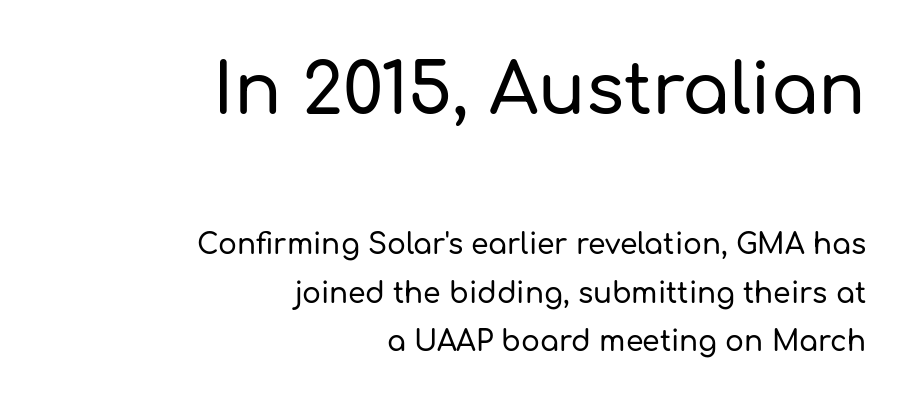
Q: Is the text italic (slanted)? A: No, it is upright.
Q: Is the typeface a serif or a sans-serif typeface? A: Sans-serif.
Q: Is the text underlined? A: No.
Q: How is the paragraph aligned? A: Right-aligned.
Q: Is the spacing between letters normal or unusually wide? A: Normal.
Q: Which block of text is set in a larger size, the first (top) or the second (bottom)? A: The first (top) one.
Q: Width (condensed, normal, or wide)? A: Normal.
Q: Stroke contrast? A: Low.
Q: x-height? A: Medium.
Q: Monospaced? A: No.
